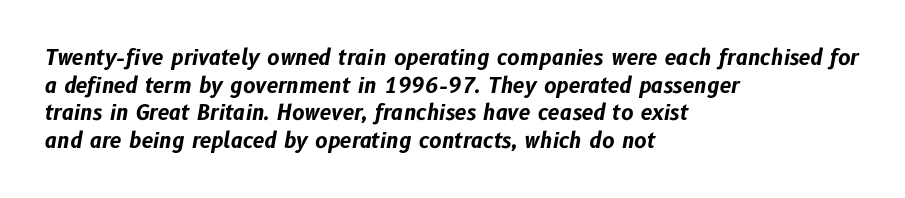
Q: Is the text bold? A: Yes.
Q: Is the text italic (slanted)? A: Yes, it leans right by about 10 degrees.
Q: Is the text underlined? A: No.
Q: How is the paragraph aligned? A: Left-aligned.
Q: Is the spacing between letters normal or unusually wide? A: Normal.
Q: Is the spacing between lines tight, normal or loose? A: Normal.
